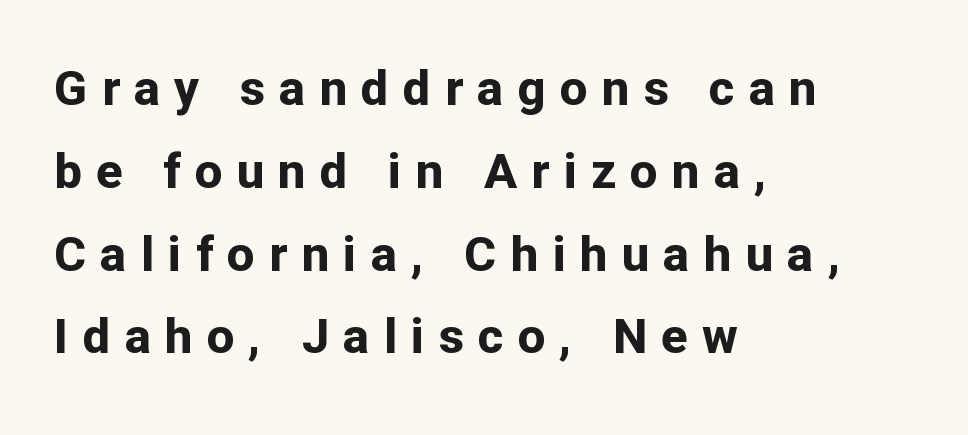
Q: Is the text bold? A: Yes.
Q: Is the text italic (slanted)? A: No, it is upright.
Q: Is the typeface a serif or a sans-serif typeface? A: Sans-serif.
Q: Is the text underlined? A: No.
Q: How is the paragraph aligned? A: Left-aligned.
Q: Is the spacing between letters normal or unusually wide? A: Unusually wide.
Q: Is the spacing between lines tight, normal or loose? A: Normal.
Q: Width (condensed, normal, or wide)? A: Normal.
Q: Stroke contrast? A: Low.
Q: x-height? A: Medium.
Q: Monospaced? A: No.
